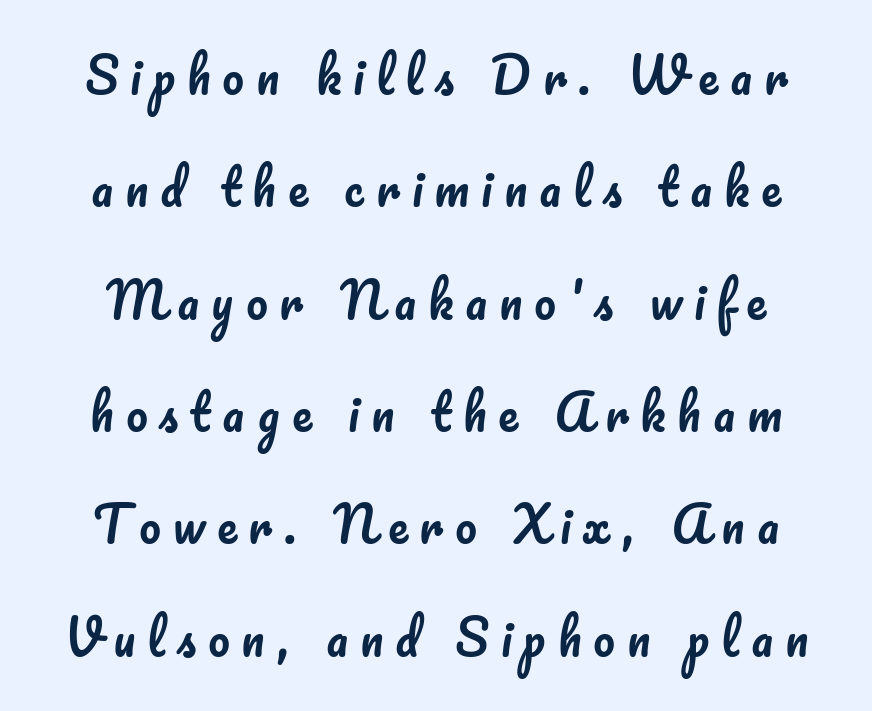
{"width": "normal", "stroke_contrast": "low", "x_height": "small", "monospaced": "no", "underline": "no", "align": "center", "line_spacing": "loose", "line_spacing_ratio": 2.34, "letter_spacing": "wide", "letter_spacing_em": 0.25, "glyph_px": 48}
